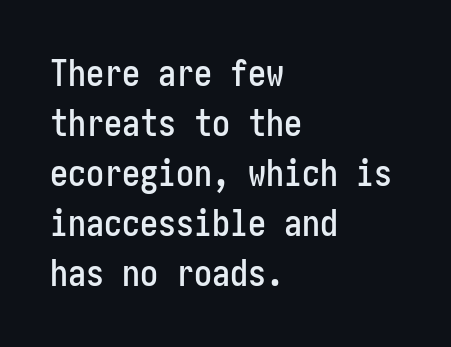
Unmarked baselines from the first word to the last. The face used here is a sans, in the tradition of grotesques and geometrics. These lines are set flush left with a ragged right edge. Rendered with straight, roman letterforms. Whoever set this chose a conventional vertical rhythm. Default kerning and tracking; the words read as compact shapes.
